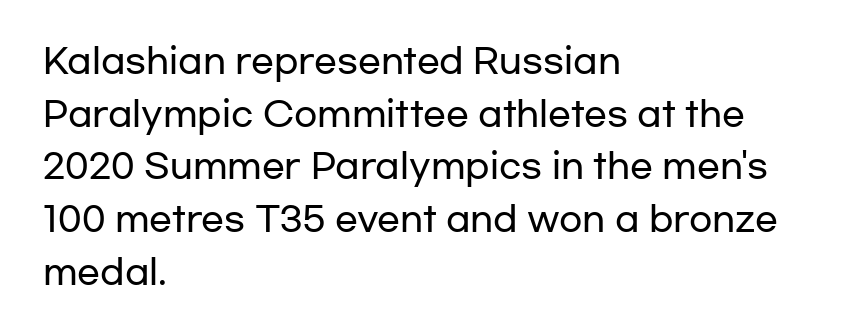
The image shows 34 px wide sans-serif type, upright; set left-aligned, normal line spacing (1.55x), normal letter spacing, not underlined; low stroke contrast and a medium x-height.
